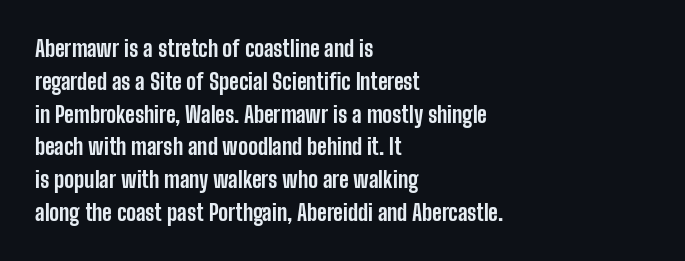
The image shows 22 px bold type, upright; set left-aligned, normal line spacing (1.49x), normal letter spacing, not underlined.
